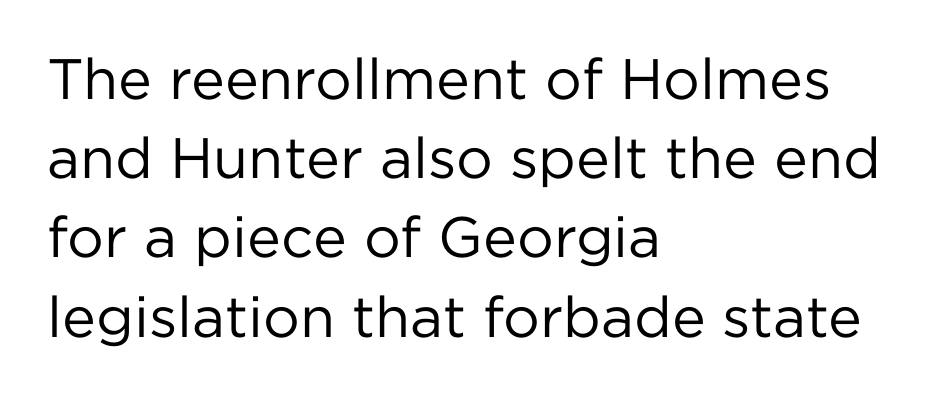
A classic flush-left, rag-right setting is used for this passage. Reading down the column, the eye jumps a familiar distance to each next line. Posture: straight, roman, zero tilt. Summary of weight: not heavy and not bold. These lines are rendered in a variable-pitch font. The strip under each line holds only bare page.
